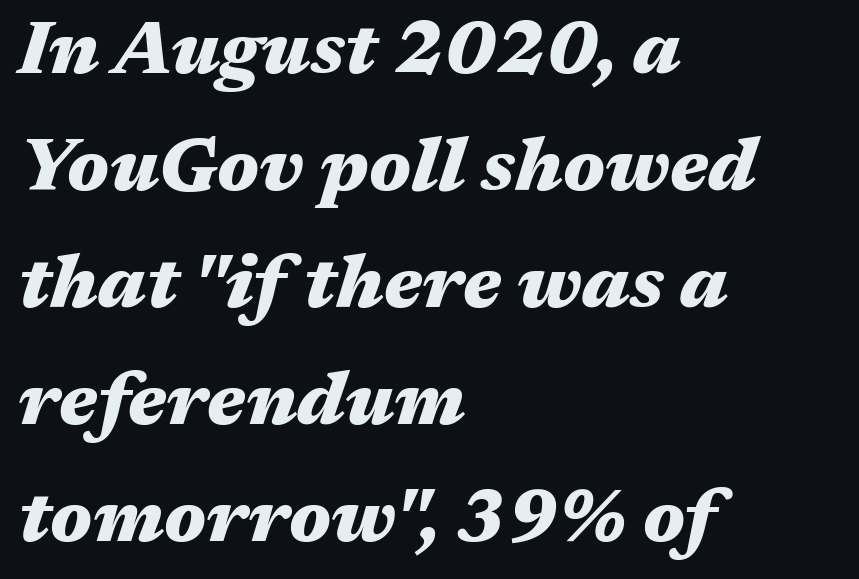
You could not count columns in this text — the font is proportionally spaced. A normal amount of white space separates one row of letters from the next. Set as a true bold cut, around the 700 mark. Line starts are locked; line ends wander. Words float on clear page, feet unadorned.
